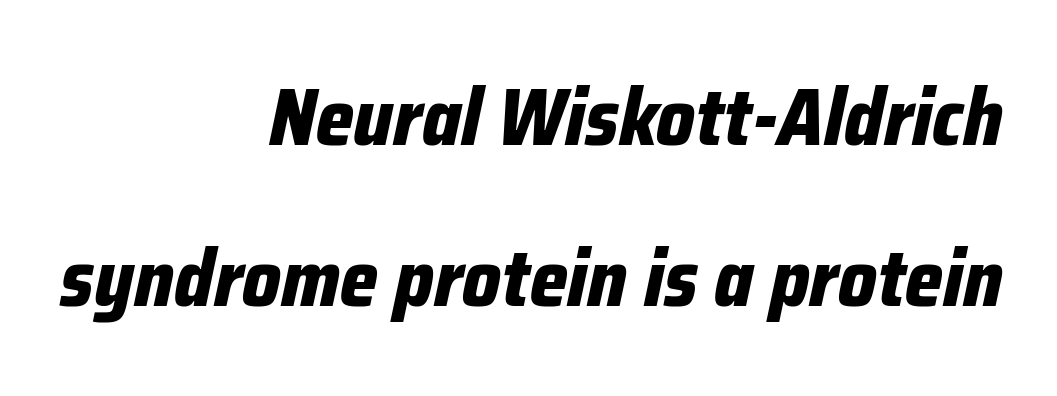
{"italic": "yes", "lean": "right", "slant_degrees": 12, "bold": "yes", "weight": "bold", "width": "condensed", "stroke_contrast": "low", "x_height": "medium", "monospaced": "no", "underline": "no", "align": "right", "line_spacing": "loose", "line_spacing_ratio": 2.01, "letter_spacing": "normal", "letter_spacing_em": 0.0, "glyph_px": 80}
